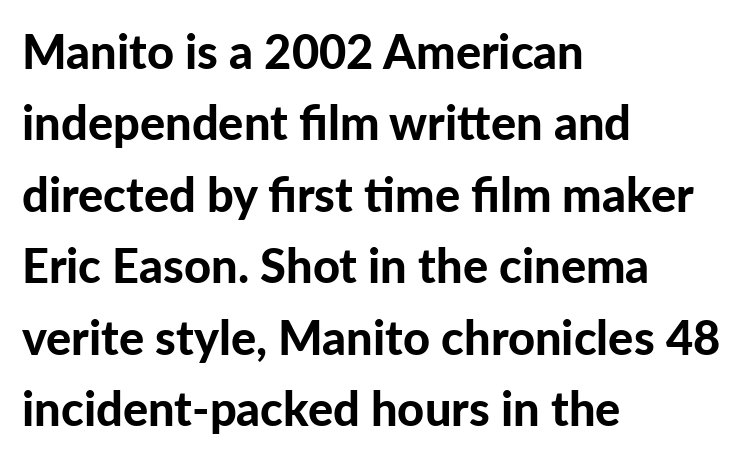
Proportional: the letters do not fall into vertical columns. I'd call this a sans setting — the letters go barefoot. Quick note: underline off. Notice how thick the strokes are: this is what a full bold looks like. Summary of vertical rhythm: regular, with standard interline spacing.
